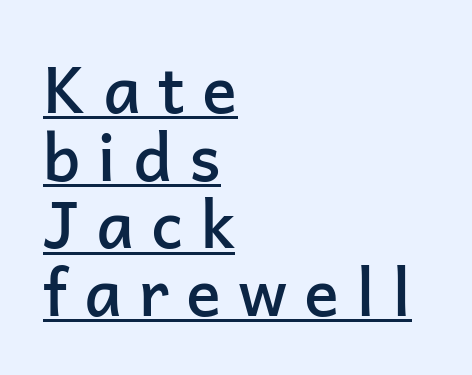
These words are printed semibold, heavier than regular yet not bold. This rendering widens character spacing well past its baseline value. The typesetter has applied underlining to the passage shown. Each new line begins almost immediately beneath the previous one. Check where the strokes stop: nothing finishes them off — pure sans. The passage shown is typed in a proportional face where columns would drift.
